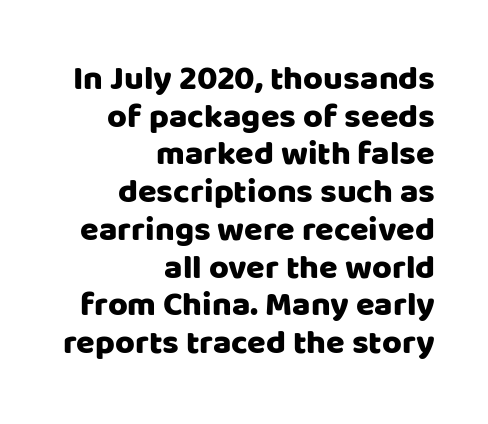
Q: Is the text italic (slanted)? A: No, it is upright.
Q: Is the typeface a serif or a sans-serif typeface? A: Sans-serif.
Q: Is the text underlined? A: No.
Q: How is the paragraph aligned? A: Right-aligned.
Q: Is the spacing between letters normal or unusually wide? A: Normal.
Q: Is the spacing between lines tight, normal or loose? A: Tight.
Q: Width (condensed, normal, or wide)? A: Normal.
Q: Stroke contrast? A: Low.
Q: x-height? A: Large.
Q: Monospaced? A: No.
